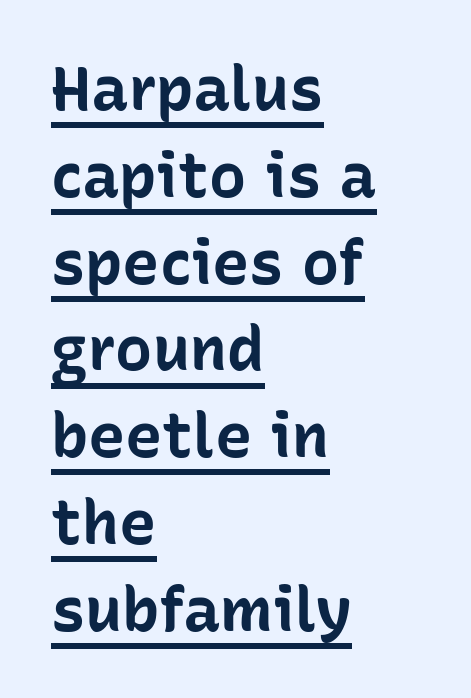
The typesetter chose a ragged-right arrangement here. Short note: letters normally spaced. Emphasis by weight is at full strength: bold. Each line of the rendering has a horizontal stroke beneath the glyphs. Characters remain perfectly vertical along every line.
